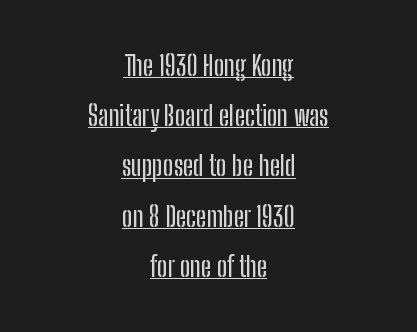
The image shows 27 px text type, upright; set centered, line spacing 1.86x, normal letter spacing, underlined.
